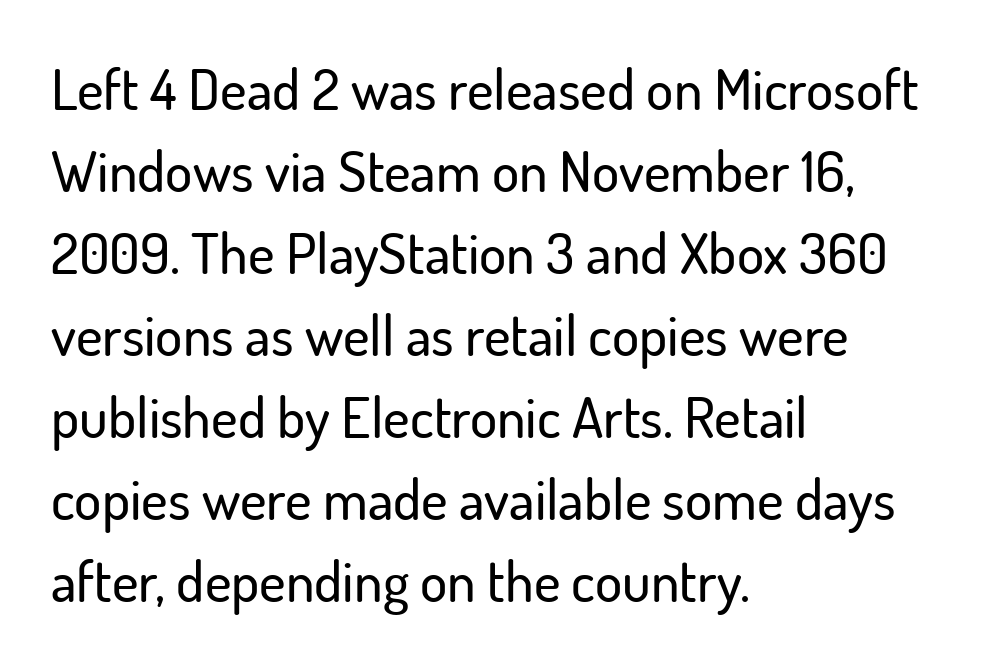
{"serif": "no", "italic": "no", "width": "normal", "stroke_contrast": "low", "x_height": "small", "monospaced": "no", "underline": "no", "align": "left", "line_spacing": "normal", "line_spacing_ratio": 1.44, "letter_spacing": "normal", "letter_spacing_em": 0.0, "glyph_px": 57}
